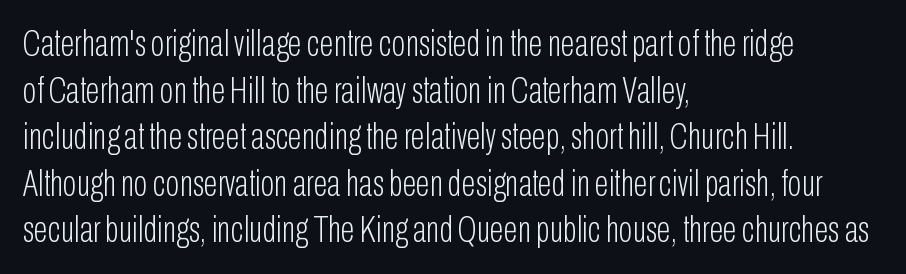
{"serif": "no", "italic": "no", "bold": "no", "weight": "light", "width": "condensed", "stroke_contrast": "low", "x_height": "medium", "monospaced": "no", "underline": "no", "align": "left", "line_spacing": "normal", "line_spacing_ratio": 1.26, "letter_spacing": "normal", "letter_spacing_em": 0.0, "glyph_px": 37}
